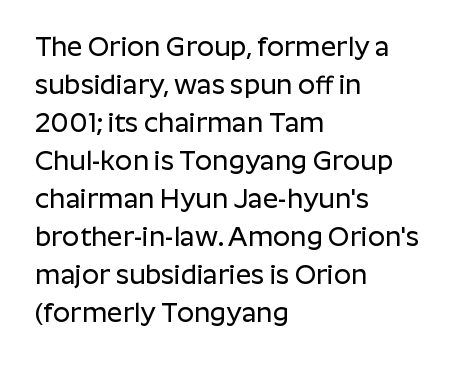
{"italic": "no", "underline": "no", "align": "left", "line_spacing": "normal", "line_spacing_ratio": 1.41, "letter_spacing": "normal", "letter_spacing_em": 0.0, "glyph_px": 27}
